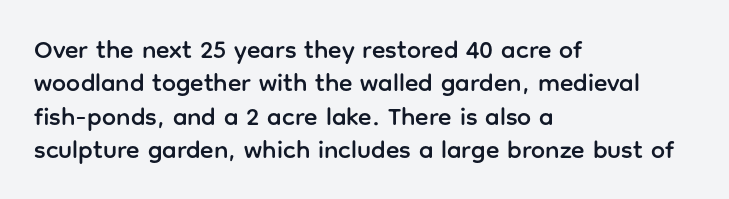
Q: Is the text italic (slanted)? A: No, it is upright.
Q: Is the text underlined? A: No.
Q: How is the paragraph aligned? A: Left-aligned.
Q: Is the spacing between letters normal or unusually wide? A: Normal.
Q: Is the spacing between lines tight, normal or loose? A: Normal.
